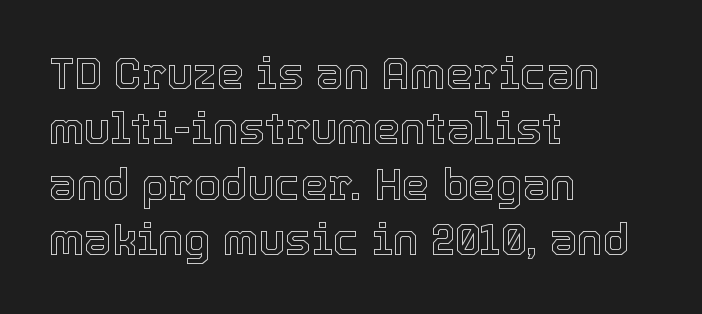
Q: Is the text italic (slanted)? A: No, it is upright.
Q: Is the text underlined? A: No.
Q: How is the paragraph aligned? A: Left-aligned.
Q: Is the spacing between letters normal or unusually wide? A: Normal.
Q: Is the spacing between lines tight, normal or loose? A: Normal.
Q: Width (condensed, normal, or wide)? A: Normal.
Q: x-height? A: Medium.
Q: Monospaced? A: No.
